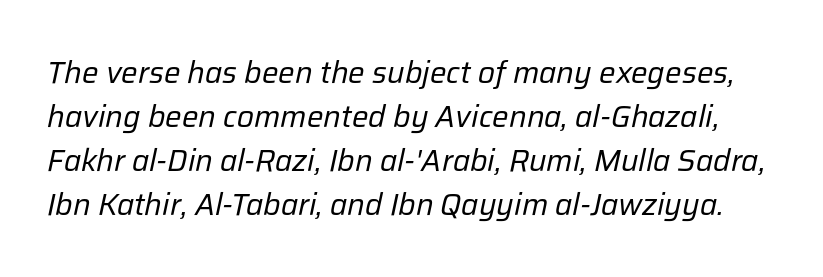
The image shows 31 px regular-weight type, italic (leaning right); set normal line spacing (1.42x), normal letter spacing, not underlined; low stroke contrast and a medium x-height.
